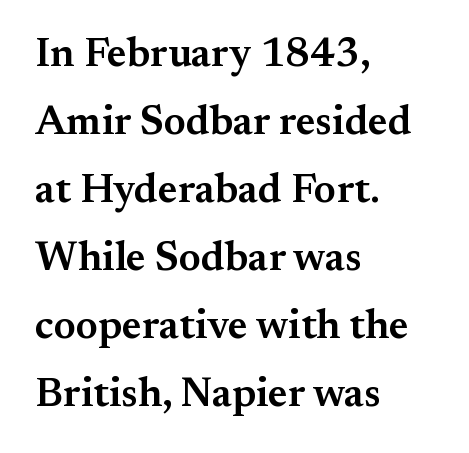
Q: Is the text bold? A: Semi-bold.
Q: Is the text italic (slanted)? A: No, it is upright.
Q: Is the typeface a serif or a sans-serif typeface? A: Serif.
Q: Is the text underlined? A: No.
Q: How is the paragraph aligned? A: Left-aligned.
Q: Is the spacing between letters normal or unusually wide? A: Normal.
Q: Is the spacing between lines tight, normal or loose? A: Normal.
Q: Width (condensed, normal, or wide)? A: Normal.
Q: Stroke contrast? A: Medium.
Q: x-height? A: Small.
Q: Monospaced? A: No.
